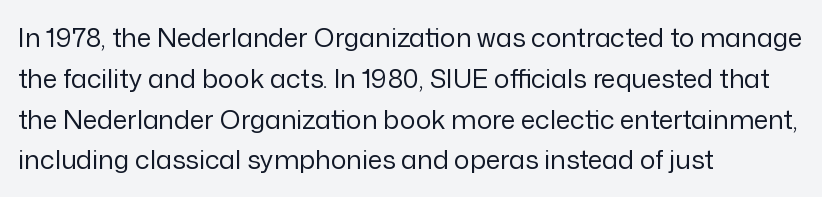
Q: Is the text bold? A: No.
Q: Is the text italic (slanted)? A: No, it is upright.
Q: Is the text underlined? A: No.
Q: How is the paragraph aligned? A: Left-aligned.
Q: Is the spacing between letters normal or unusually wide? A: Normal.
Q: Is the spacing between lines tight, normal or loose? A: Normal.
